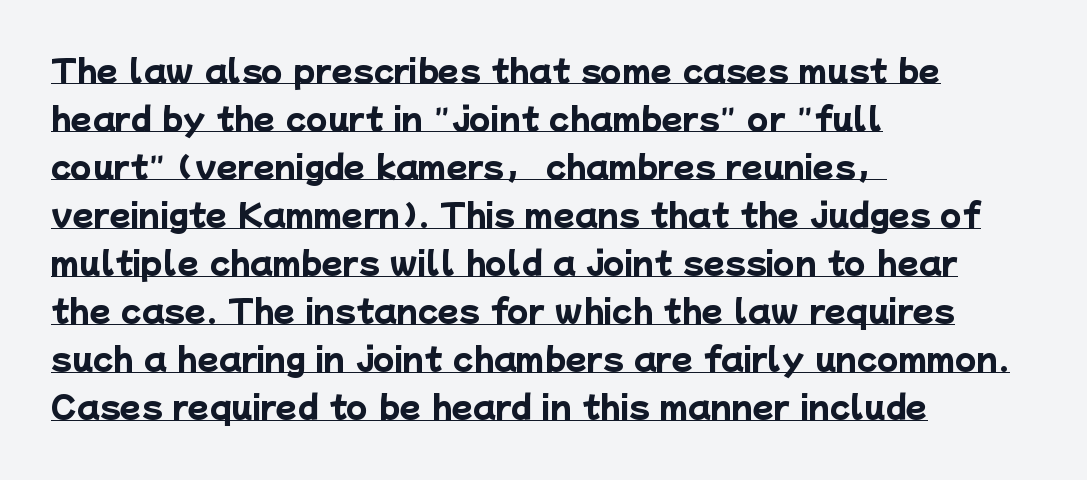
Q: Is the text bold? A: Yes.
Q: Is the typeface a serif or a sans-serif typeface? A: Sans-serif.
Q: Is the text underlined? A: Yes.
Q: How is the paragraph aligned? A: Left-aligned.
Q: Is the spacing between letters normal or unusually wide? A: Normal.
Q: Is the spacing between lines tight, normal or loose? A: Normal.
Q: Width (condensed, normal, or wide)? A: Normal.
Q: Stroke contrast? A: Low.
Q: x-height? A: Medium.
Q: Monospaced? A: No.
